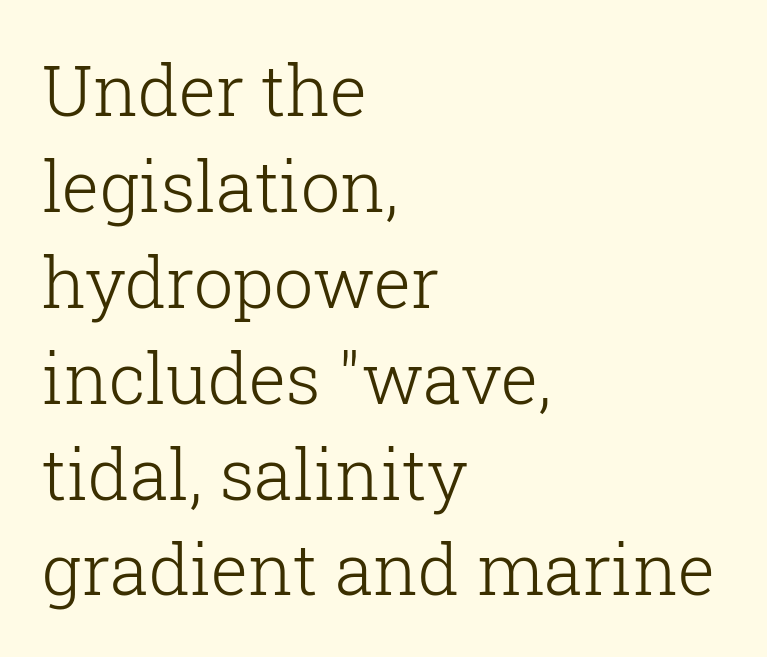
Q: Is the text bold? A: No.
Q: Is the text italic (slanted)? A: No, it is upright.
Q: Is the typeface a serif or a sans-serif typeface? A: Serif.
Q: Is the text underlined? A: No.
Q: How is the paragraph aligned? A: Left-aligned.
Q: Is the spacing between letters normal or unusually wide? A: Normal.
Q: Is the spacing between lines tight, normal or loose? A: Normal.
Q: Width (condensed, normal, or wide)? A: Normal.
Q: Stroke contrast? A: Low.
Q: x-height? A: Medium.
Q: Monospaced? A: No.
